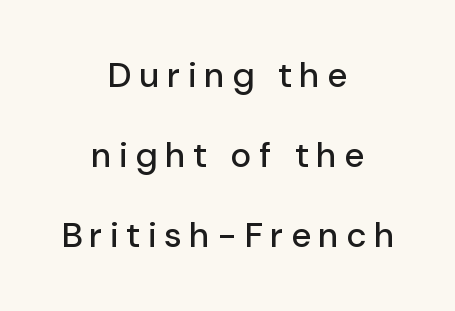
This is sans-serif lettering, the kind often seen on screens and signage. Notice the wide empty band between every row — that's loose leading. Is the block centered? Yes — each line is placed symmetrically about the middle. Letter spacing: wide.
